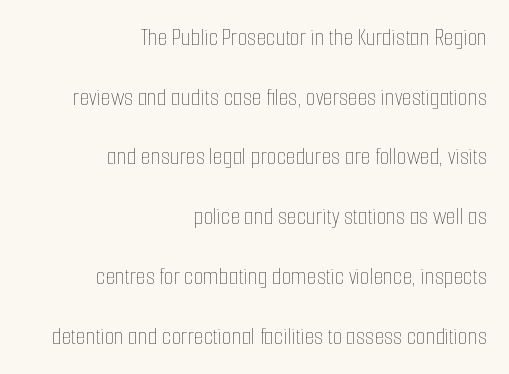
The letterforms sit at book weight or below. Every character sits straight up, as roman type does. The string is rendered with underlining switched off. Does extra space separate the letters? No, they use regular spacing. Baseline-to-baseline distance is far greater than the letter height. Alignment: flush right.
